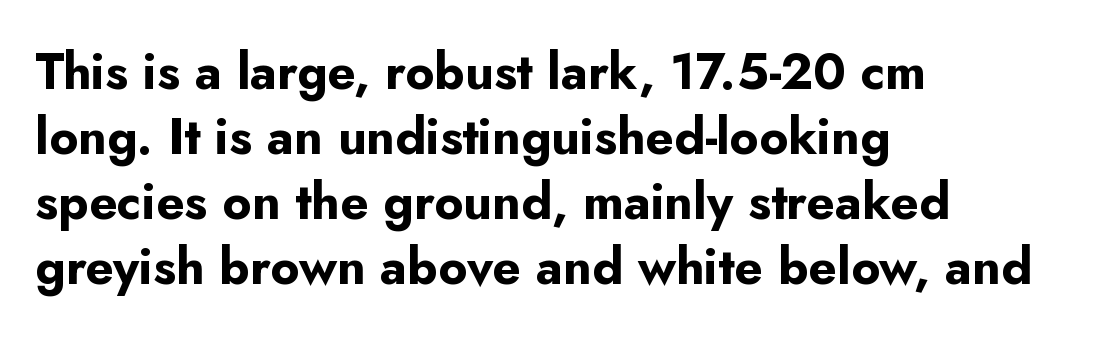
Q: Is the text bold? A: Yes.
Q: Is the text italic (slanted)? A: No, it is upright.
Q: Is the typeface a serif or a sans-serif typeface? A: Sans-serif.
Q: Is the text underlined? A: No.
Q: How is the paragraph aligned? A: Left-aligned.
Q: Is the spacing between letters normal or unusually wide? A: Normal.
Q: Is the spacing between lines tight, normal or loose? A: Normal.
Q: Width (condensed, normal, or wide)? A: Normal.
Q: Stroke contrast? A: Low.
Q: x-height? A: Small.
Q: Monospaced? A: No.
